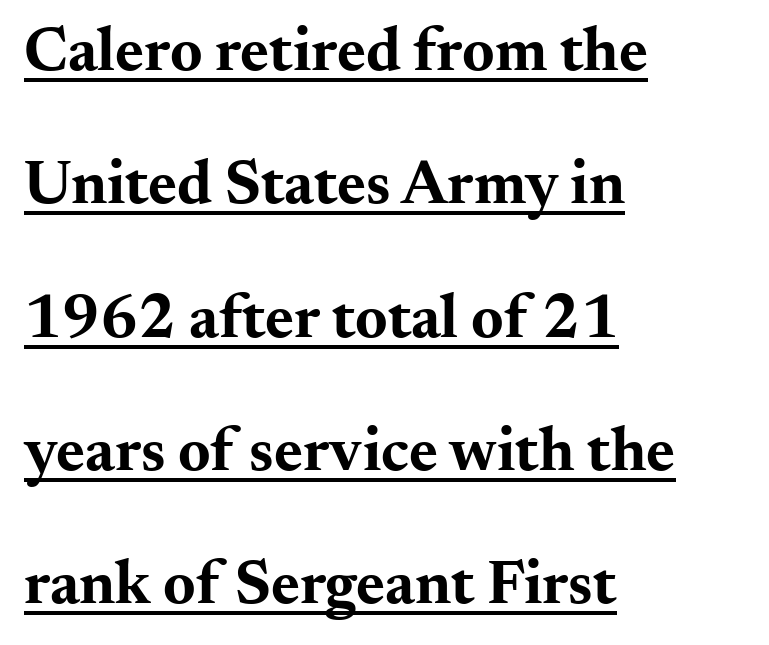
The image shows 62 px bold, wide serif type, upright; set left-aligned, loose line spacing (2.15x), normal letter spacing, underlined; medium stroke contrast and a small x-height.
